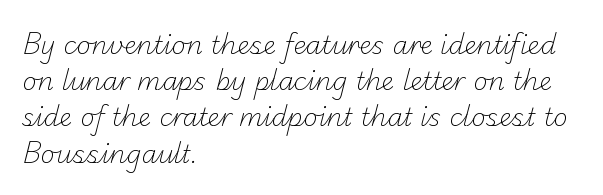
Q: Is the text bold? A: No.
Q: Is the text underlined? A: No.
Q: How is the paragraph aligned? A: Left-aligned.
Q: Is the spacing between letters normal or unusually wide? A: Normal.
Q: Is the spacing between lines tight, normal or loose? A: Normal.
